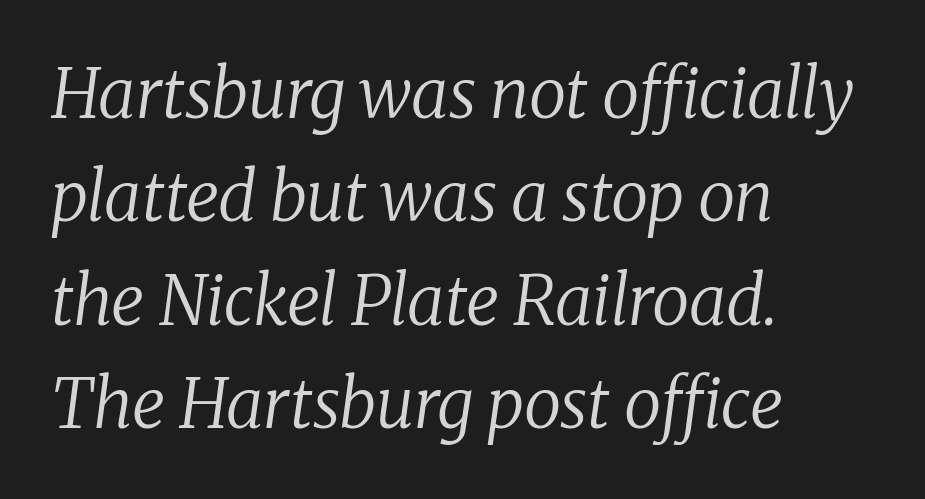
{"serif": "yes", "italic": "yes", "lean": "right", "slant_degrees": 8, "bold": "no", "weight": "regular", "width": "normal", "stroke_contrast": "low", "x_height": "medium", "monospaced": "no", "underline": "no", "align": "left", "line_spacing": "normal", "line_spacing_ratio": 1.52, "letter_spacing": "normal", "letter_spacing_em": 0.0, "glyph_px": 68}
